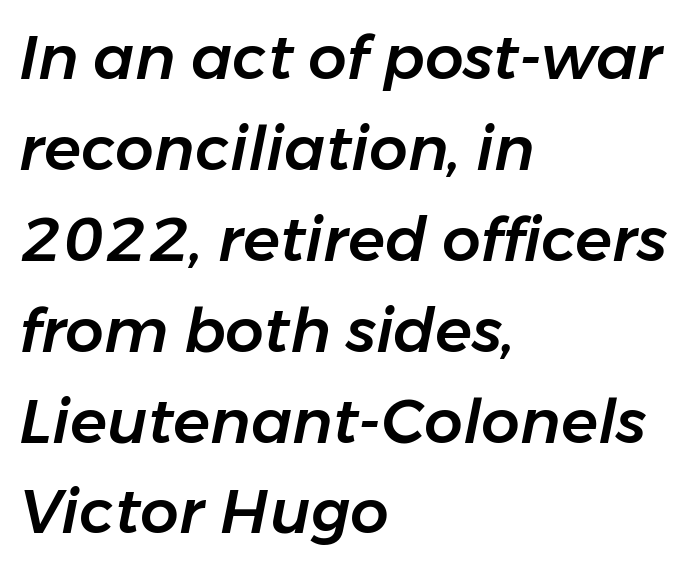
The image shows 61 px text type, italic (leaning right); set left-aligned, normal line spacing (1.49x), normal letter spacing, not underlined; low stroke contrast and a medium x-height.
